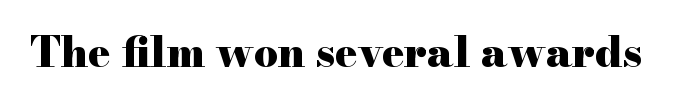
Strong, thick strokes mark this as bold type. The rendering uses natural spacing where letterforms have individual widths. Compared with typical body copy, the letter spacing here is the same. Letters rest on an invisible, unmarked baseline. Is there any slant? The stems are plumb.
